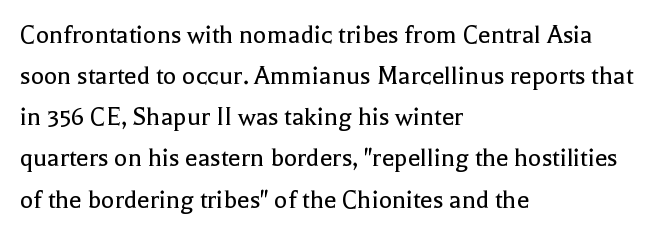
The rendering uses natural spacing where letterforms have individual widths. This sample uses plain, unmodified letter spacing. How would I describe the line gaps? Plain and ordinary. Does the lettering tilt? It doesn't — this is upright. What kind of face is this? One with serifs.
